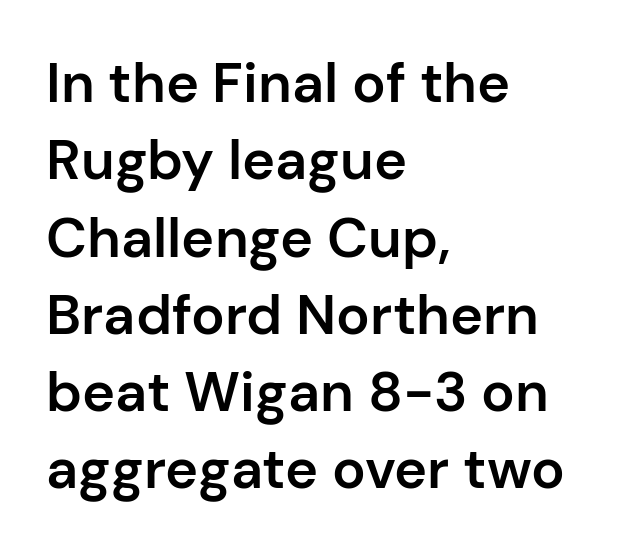
The image shows 56 px semibold sans-serif type, upright; set left-aligned, normal line spacing (1.38x), normal letter spacing, not underlined; low stroke contrast and a medium x-height.
